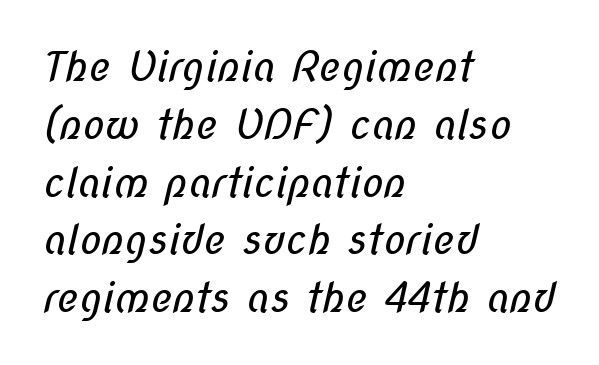
The image shows 41 px regular-weight, condensed sans-serif type; set left-aligned, normal line spacing (1.41x), normal letter spacing, not underlined; low stroke contrast and a medium x-height.
